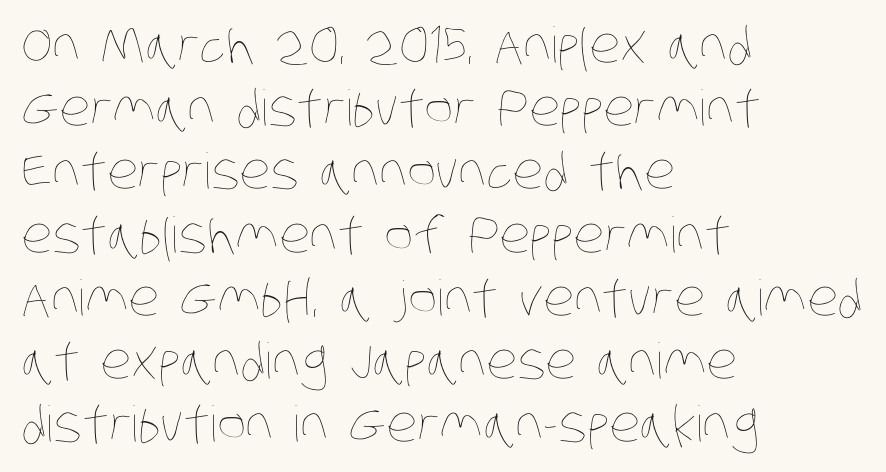
Nothing unusual about the tracking: characters are spaced as the font intends. Each row of text sits above clean, open space. One glance says typical: line gaps are just what's usual. Weight: not bold — regular or lighter. Looks like regular typesetting: each glyph gets only the width it needs.
